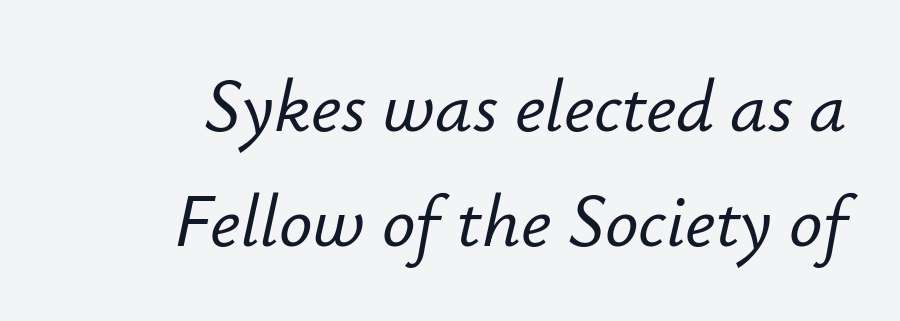
Clear beneath every line of the passage. The horizontal fit of the characters is conventional and even. Observe the lean: these are italic letterforms. A typesetter would call this proportional, since set widths differ per character. Teacher's note: observe the even right margin — that is flush-right alignment.
